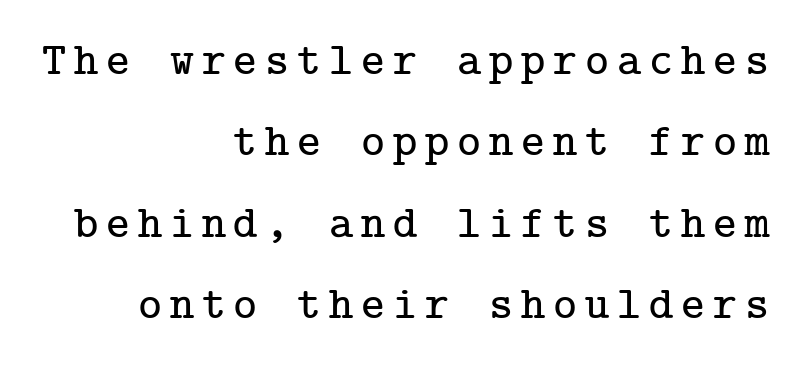
A clean baseline with only descenders dipping below it. Does the type have serifs? Yes, each stem ends in a small foot. The setting favours the right margin, as signatures and pull-quotes sometimes do. If you drew a line through each stem, it would be perfectly vertical.
